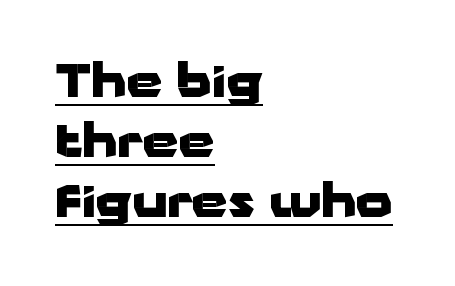
The letters are bold, with thick, heavy strokes. Does the type have serifs? No, each stem ends abruptly. The lettering stays uniformly vertical, giving the passage a roman look. The rendered words wear a rule along their underside. Whoever set this chose a conventional vertical rhythm.
